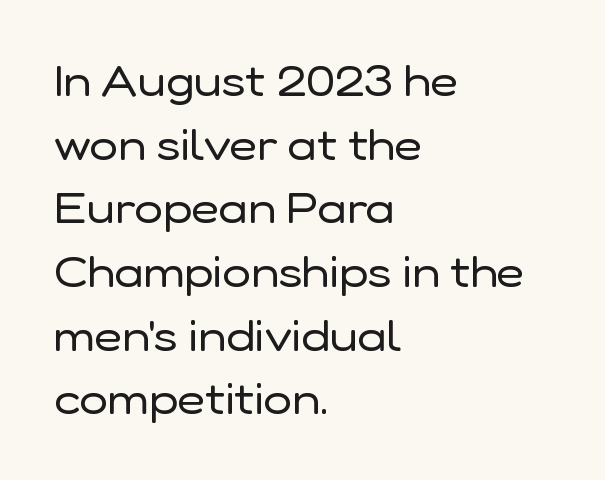
Typographically, this falls in the sans-serif category. This block has exactly the height ordinary leading produces. Posture: straight, roman, zero tilt. Visually the block forms a straight wall on the left and a jagged coastline on the right. Counters stay open thanks to moderate or lighter strokes.
